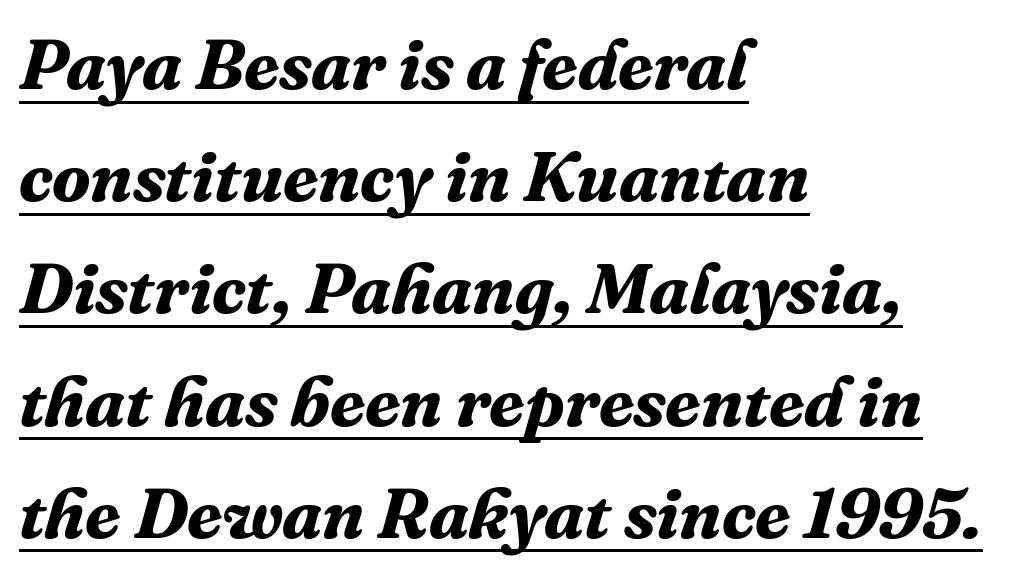
A full-strength bold gives these letters their thick strokes. Horizontal alignment here is leftward, the default for most running prose. Serifs: yes, visible at the terminals of the letterforms. Compared with typical paragraphs, the rows here are spaced about the same.
